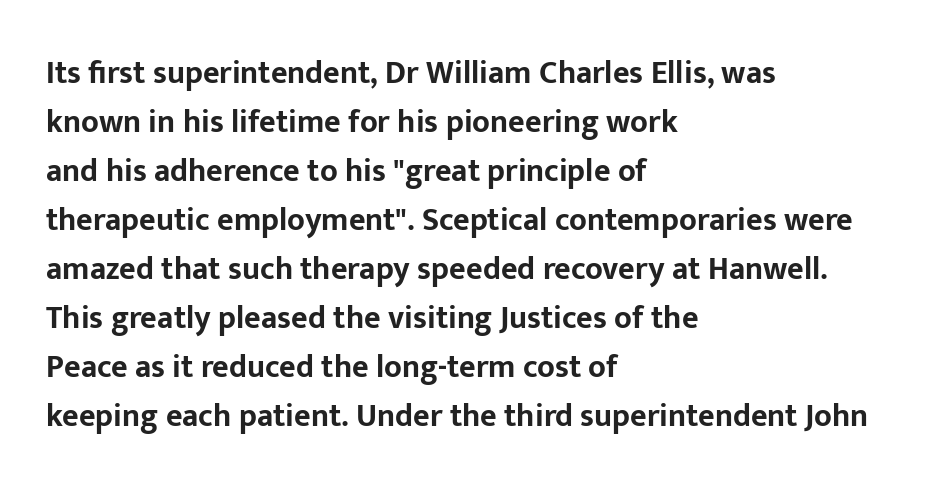
{"serif": "no", "italic": "no", "bold": "yes", "weight": "bold", "width": "normal", "stroke_contrast": "low", "x_height": "medium", "monospaced": "no", "underline": "no", "align": "left", "line_spacing": "normal", "line_spacing_ratio": 1.53, "letter_spacing": "normal", "letter_spacing_em": 0.0, "glyph_px": 32}
